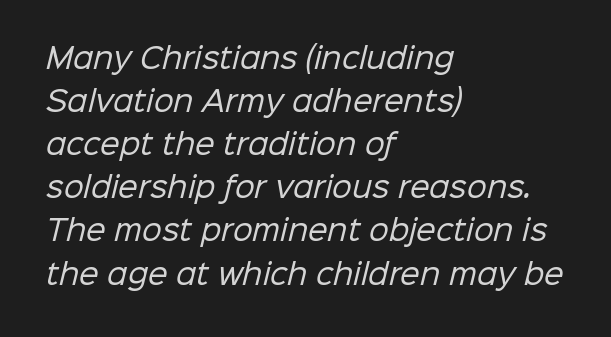
{"serif": "no", "bold": "no", "weight": "regular", "width": "normal", "stroke_contrast": "low", "x_height": "medium", "monospaced": "no", "underline": "no", "align": "left", "line_spacing": "normal", "line_spacing_ratio": 1.54, "letter_spacing": "normal", "letter_spacing_em": 0.0, "glyph_px": 28}
